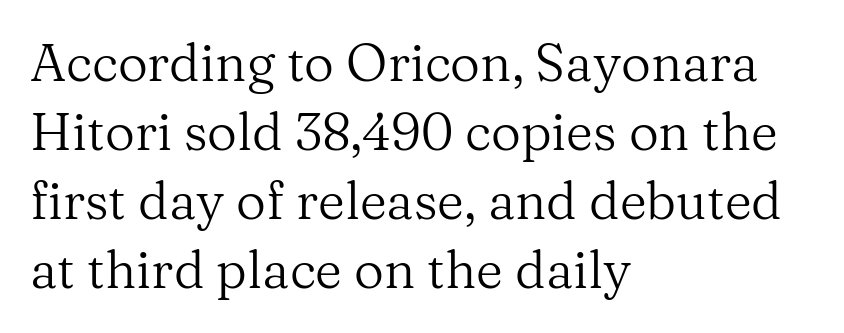
Standard letterfit; no display-style spreading of the glyphs. No italicization has been applied; the sample stays upright. Layout note: lines flush left. Evenly set lines give the paragraph a standard silhouette.
